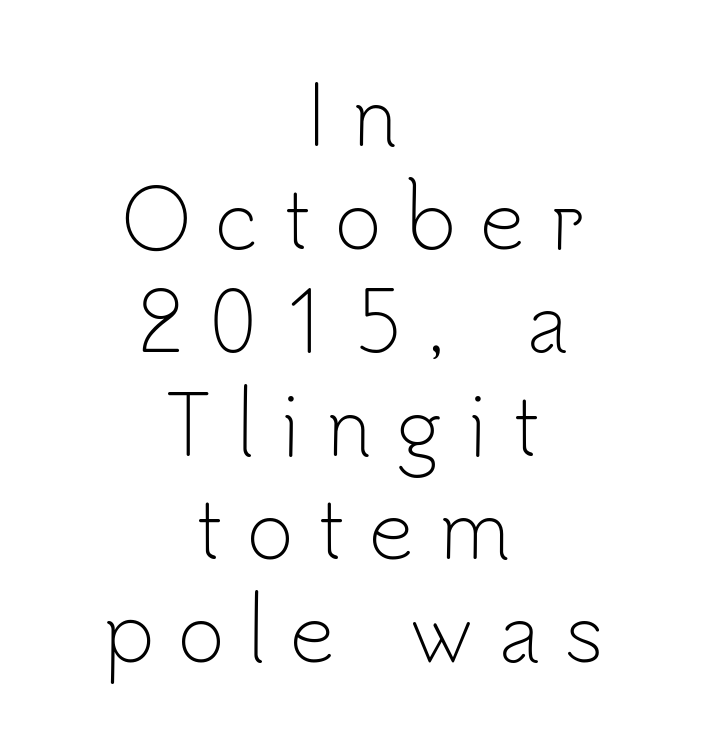
{"serif": "no", "italic": "no", "bold": "no", "weight": "light", "width": "normal", "stroke_contrast": "low", "x_height": "small", "monospaced": "no", "underline": "no", "align": "center", "line_spacing": "normal", "line_spacing_ratio": 1.29, "letter_spacing": "wide", "letter_spacing_em": 0.3, "glyph_px": 80}
